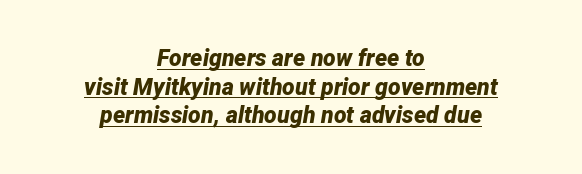
Pretty heavy lettering here — definitely bold. Yep, that's italic — everything's leaning. The setting favours the middle, as headings and verse often do. Spacing between characters is what you'd get straight out of the box. The words here are underlined.
